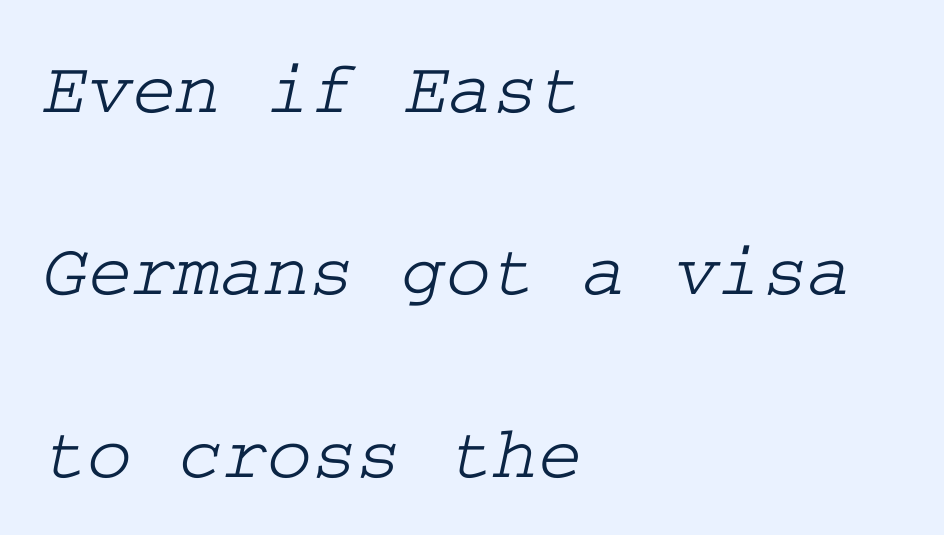
The image shows 76 px wide serif type; set left-aligned, loose line spacing (2.4x), normal letter spacing, not underlined; low stroke contrast and a medium x-height.
